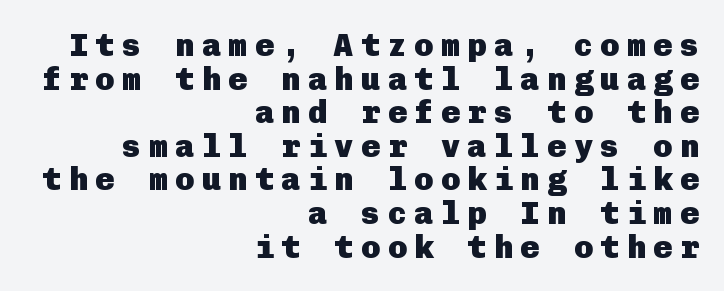
Unlike italic type, these characters show no tilt at all. Observe the wide spacing: letters keep a clear distance from each other. Is this a sans? Yes — the strokes have no serifs. The rendering uses a bold face; every stroke is thick and dark.
